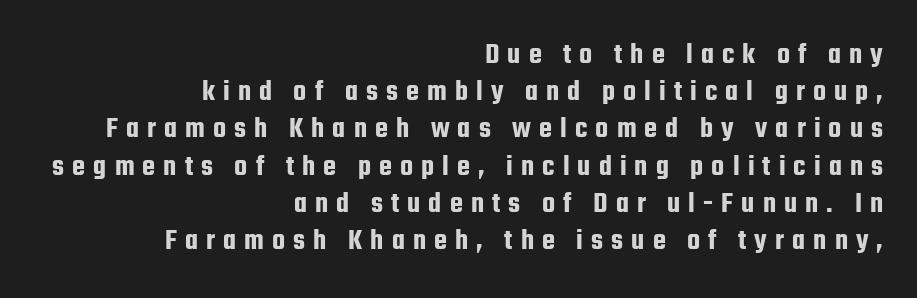
Q: Is the text italic (slanted)? A: No, it is upright.
Q: Is the typeface a serif or a sans-serif typeface? A: Sans-serif.
Q: Is the text underlined? A: No.
Q: How is the paragraph aligned? A: Right-aligned.
Q: Is the spacing between letters normal or unusually wide? A: Unusually wide.
Q: Width (condensed, normal, or wide)? A: Condensed.
Q: Stroke contrast? A: Low.
Q: x-height? A: Medium.
Q: Monospaced? A: No.
